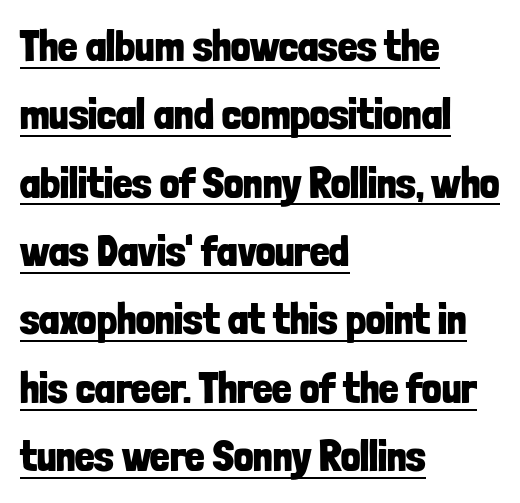
Characters remain perfectly vertical along every line. Every row of glyphs begins at an identical x-position on the left. The strokes are fattened all the way to bold. What kind of face is this? One without serifs — a sans. Beneath each row of characters lies a ruled line. Do the characters align in a grid? No, the font is proportional.
